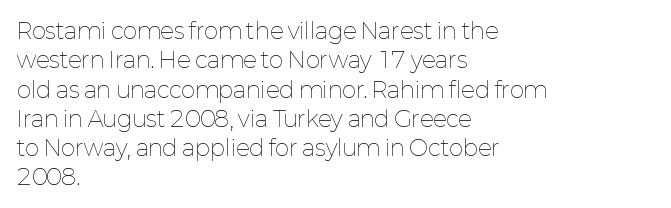
{"italic": "no", "bold": "no", "underline": "no", "align": "left", "line_spacing": "normal", "line_spacing_ratio": 1.33, "letter_spacing": "normal", "letter_spacing_em": 0.0, "glyph_px": 22}
